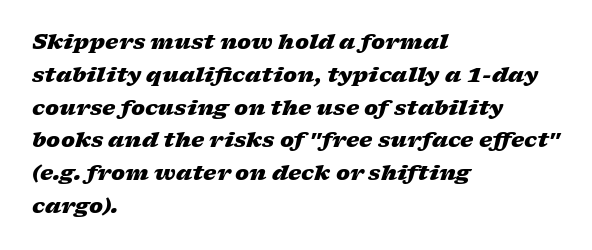
Pretty heavy lettering here — definitely bold. The lines are quadded left. Nobody touched the tracking dial on this one. The foot of each line stays bare and open. The letters are slanted; this is an italic face. Baseline-to-baseline distance is the conventional proportion of letter height.
